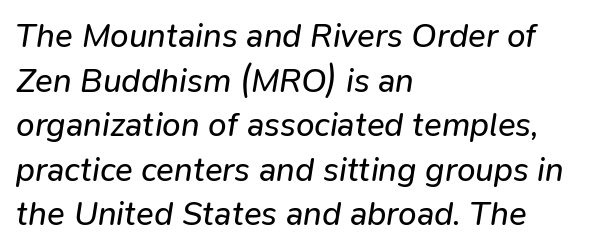
{"italic": "yes", "lean": "right", "slant_degrees": 9, "bold": "no", "weight": "regular", "width": "normal", "stroke_contrast": "low", "x_height": "medium", "monospaced": "no", "underline": "no", "align": "left", "line_spacing": "normal", "line_spacing_ratio": 1.35, "letter_spacing": "normal", "letter_spacing_em": 0.0, "glyph_px": 33}
